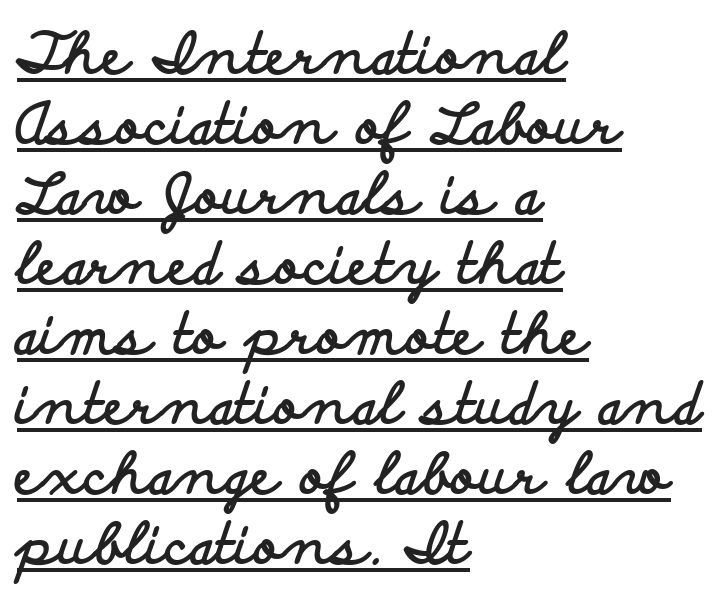
What decoration does the sample have? An underline. Honestly, the row spacing looks completely unremarkable. Do the characters align in a grid? No, the font is proportional. One-word summary of the alignment: left. In terms of weight, the rendering is a true, heavy bold.
